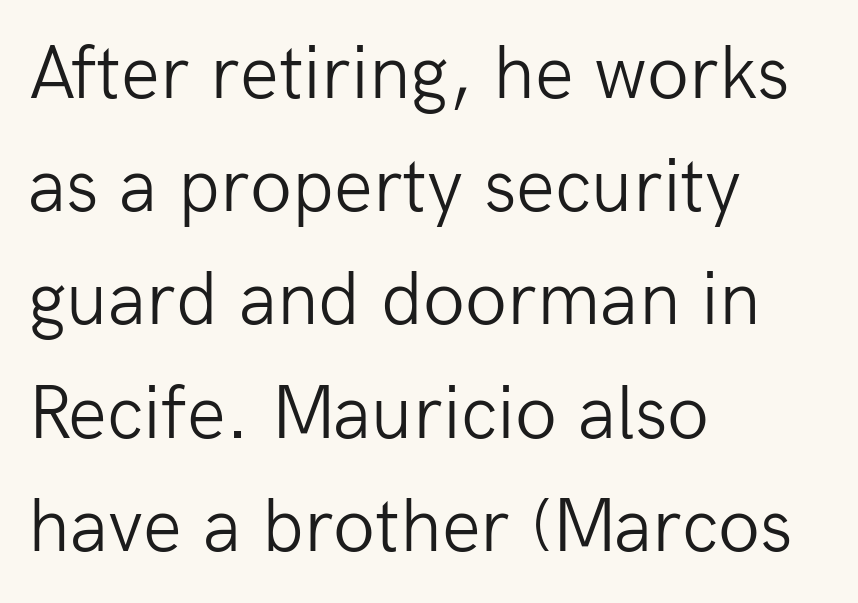
The image shows 77 px light sans-serif type, upright; set left-aligned, normal line spacing (1.47x), normal letter spacing, not underlined; low stroke contrast and a medium x-height.
